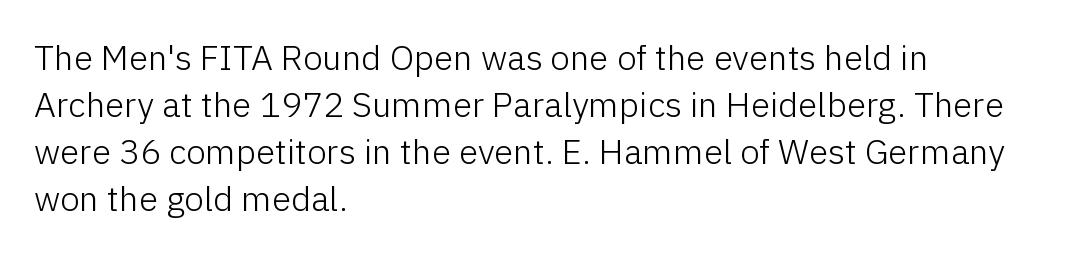
Q: Is the text bold? A: No.
Q: Is the text italic (slanted)? A: No, it is upright.
Q: Is the typeface a serif or a sans-serif typeface? A: Sans-serif.
Q: Is the text underlined? A: No.
Q: How is the paragraph aligned? A: Left-aligned.
Q: Is the spacing between letters normal or unusually wide? A: Normal.
Q: Is the spacing between lines tight, normal or loose? A: Normal.
Q: Width (condensed, normal, or wide)? A: Normal.
Q: Stroke contrast? A: Low.
Q: x-height? A: Medium.
Q: Monospaced? A: No.
